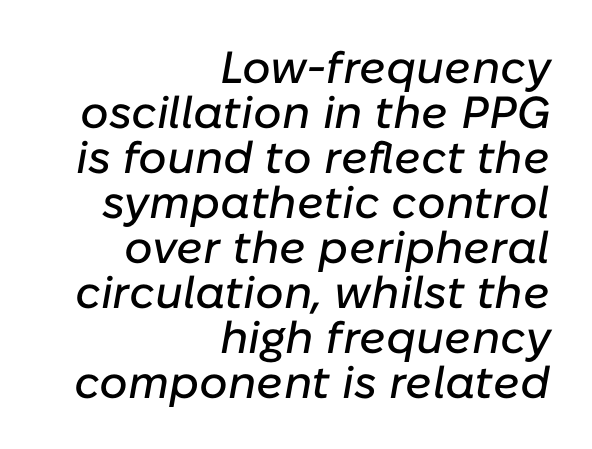
{"italic": "yes", "lean": "right", "slant_degrees": 10, "width": "normal", "stroke_contrast": "low", "x_height": "medium", "monospaced": "no", "underline": "no", "align": "right", "line_spacing": "tight", "line_spacing_ratio": 1.0, "letter_spacing": "normal", "letter_spacing_em": 0.0, "glyph_px": 45}
